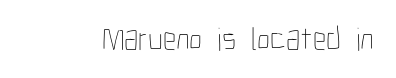
The image shows 33 px thin, condensed type, upright; set normal letter spacing, not underlined; low stroke contrast and a medium x-height.
